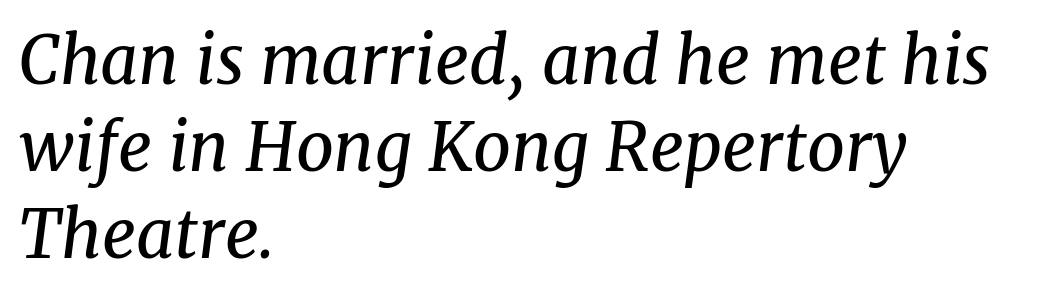
The image shows 66 px regular-weight serif type, italic (leaning right); set left-aligned, normal line spacing (1.32x), normal letter spacing, not underlined; medium stroke contrast and a medium x-height.
